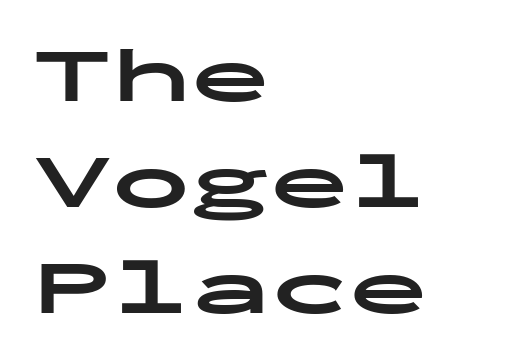
The image shows 79 px bold, wide sans-serif type, upright, monospaced; set left-aligned, normal line spacing (1.34x), normal letter spacing, not underlined; low stroke contrast and a medium x-height.
